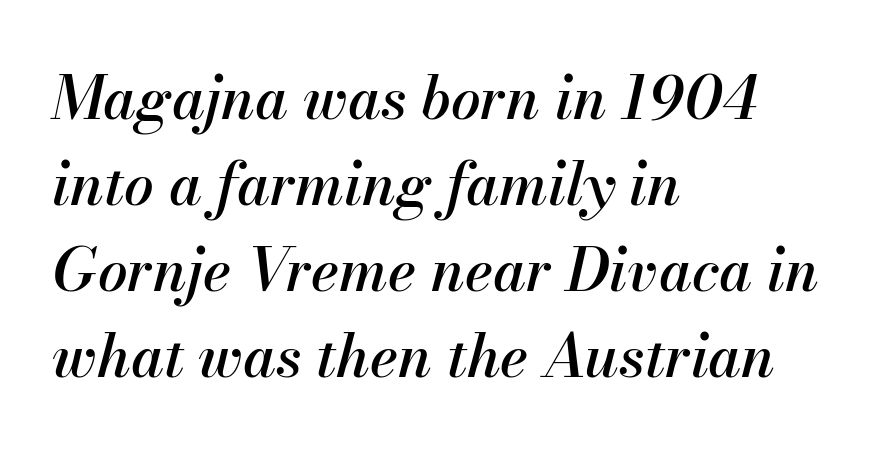
Q: Is the text italic (slanted)? A: Yes, it leans right by about 13 degrees.
Q: Is the text underlined? A: No.
Q: How is the paragraph aligned? A: Left-aligned.
Q: Is the spacing between letters normal or unusually wide? A: Normal.
Q: Is the spacing between lines tight, normal or loose? A: Normal.
Q: Width (condensed, normal, or wide)? A: Normal.
Q: Stroke contrast? A: Medium.
Q: x-height? A: Small.
Q: Monospaced? A: No.
